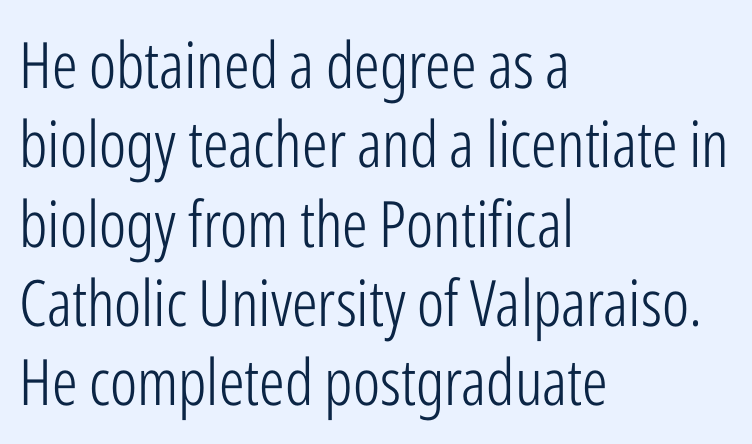
The image shows 64 px light, condensed sans-serif type, upright; set left-aligned, line spacing 1.24x, normal letter spacing, not underlined; low stroke contrast and a medium x-height.
